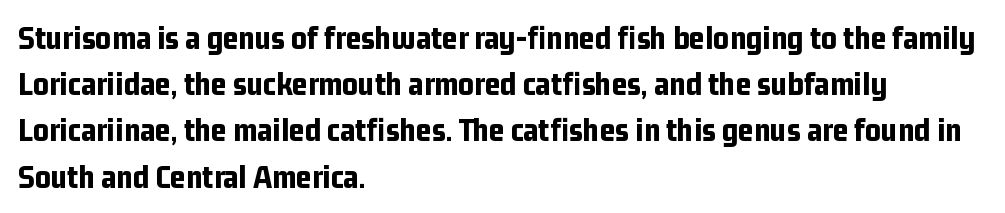
Q: Is the text bold? A: Yes.
Q: Is the text italic (slanted)? A: No, it is upright.
Q: Is the typeface a serif or a sans-serif typeface? A: Sans-serif.
Q: Is the text underlined? A: No.
Q: How is the paragraph aligned? A: Left-aligned.
Q: Is the spacing between letters normal or unusually wide? A: Normal.
Q: Is the spacing between lines tight, normal or loose? A: Normal.
Q: Width (condensed, normal, or wide)? A: Condensed.
Q: Stroke contrast? A: Low.
Q: x-height? A: Medium.
Q: Monospaced? A: No.
